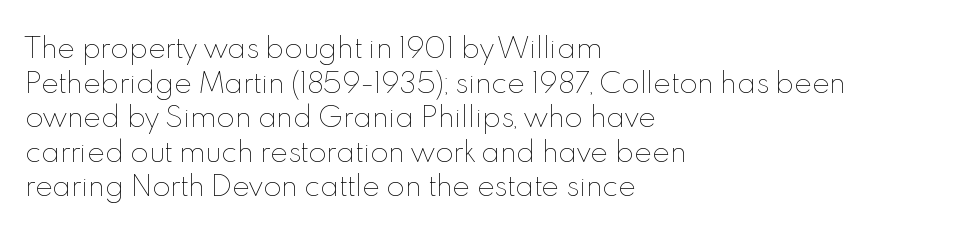
The image shows 27 px text type, upright; set left-aligned, normal line spacing (1.28x), normal letter spacing, not underlined.
